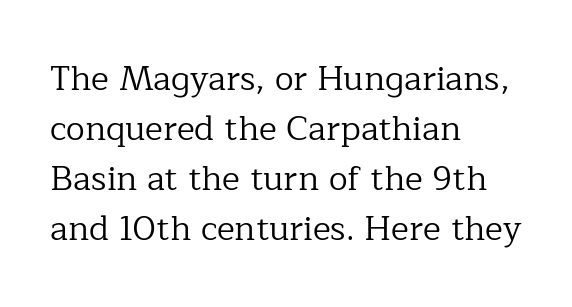
These lines are set flush left with a ragged right edge. Words appear dense and cohesive because spacing is normal. When letters stand straight like this, we call the style roman or upright. The designer left line spacing at the default. The specimen omits any rule beneath the text block's lines.
